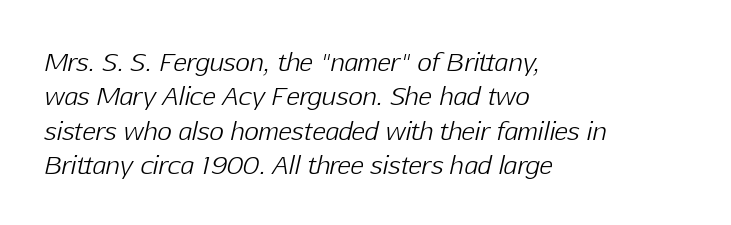
{"italic": "yes", "lean": "right", "slant_degrees": 12, "bold": "no", "underline": "no", "align": "left", "line_spacing": "normal", "line_spacing_ratio": 1.38, "letter_spacing": "normal", "letter_spacing_em": 0.0, "glyph_px": 25}
